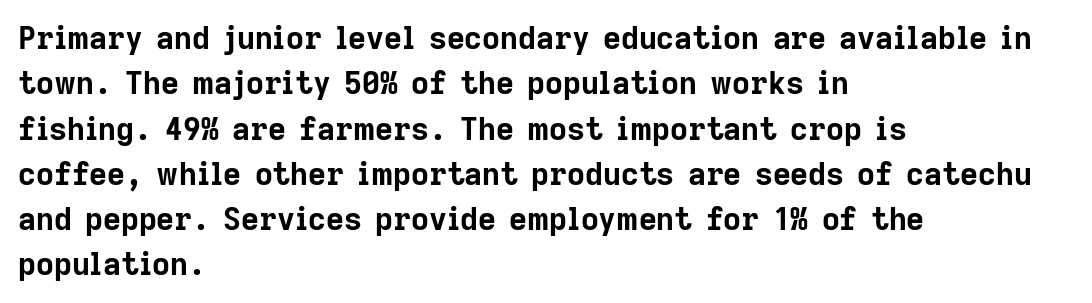
Q: Is the text bold? A: Yes.
Q: Is the text italic (slanted)? A: No, it is upright.
Q: Is the typeface a serif or a sans-serif typeface? A: Sans-serif.
Q: Is the text underlined? A: No.
Q: How is the paragraph aligned? A: Left-aligned.
Q: Is the spacing between letters normal or unusually wide? A: Normal.
Q: Is the spacing between lines tight, normal or loose? A: Normal.
Q: Width (condensed, normal, or wide)? A: Normal.
Q: Stroke contrast? A: Low.
Q: x-height? A: Medium.
Q: Monospaced? A: No.
